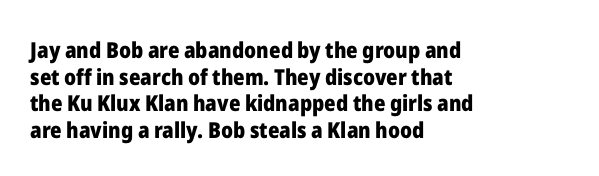
Q: Is the text bold? A: Yes.
Q: Is the text italic (slanted)? A: No, it is upright.
Q: Is the text underlined? A: No.
Q: How is the paragraph aligned? A: Left-aligned.
Q: Is the spacing between letters normal or unusually wide? A: Normal.
